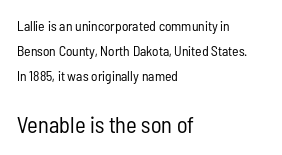
The letterforms sit at book weight or below. The tracking reads as untouched default to a designer's eye. The text block is weighted toward the left margin, trailing off unevenly rightward. Italic: no, the glyphs are upright roman. The words here are not underlined. The emphasis by scale lands on block number two, below.
